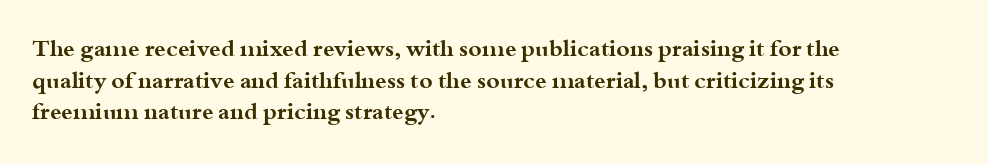
The image shows 23 px bold type, upright; set left-aligned, normal line spacing (1.38x), normal letter spacing, not underlined.
